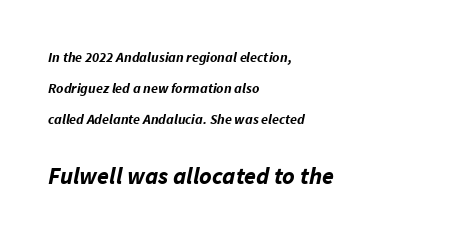
{"italic": "yes", "lean": "right", "slant_degrees": 11, "bold": "yes", "underline": "no", "align": "left", "line_spacing": "loose", "line_spacing_ratio": 2.2, "letter_spacing": "normal", "letter_spacing_em": 0.0, "larger_block": "second", "size_ratio": 1.71, "glyph_px": 24}
